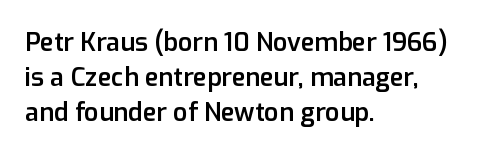
Notice how the passage keeps a crisp vertical edge on the left only. Ordinary non-slanted type is in use. Strokes here are thickened, but only to semibold level. Vertical spacing — default. The glyphs are unaccompanied by any horizontal stroke below them.
